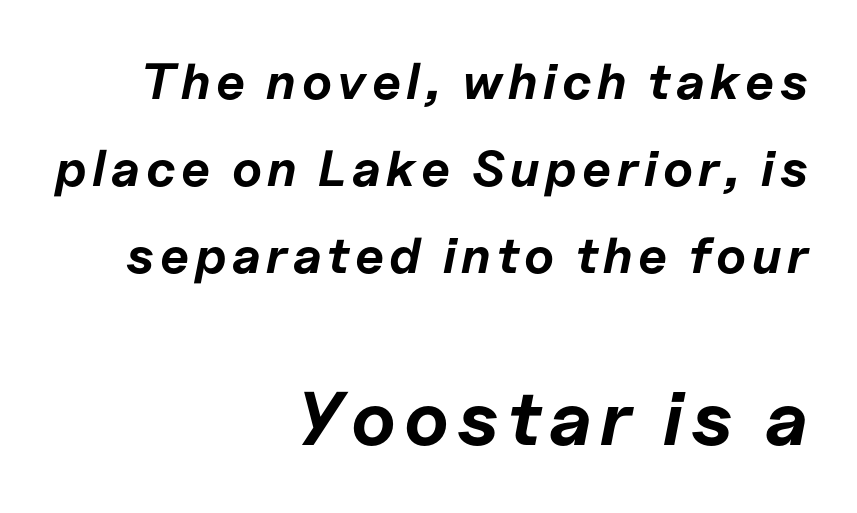
Q: Is the text bold? A: Yes.
Q: Is the text italic (slanted)? A: Yes, it leans right by about 11 degrees.
Q: Is the text underlined? A: No.
Q: How is the paragraph aligned? A: Right-aligned.
Q: Which block of text is set in a larger size, the first (top) or the second (bottom)? A: The second (bottom) one.
Q: Width (condensed, normal, or wide)? A: Normal.
Q: Stroke contrast? A: Low.
Q: x-height? A: Medium.
Q: Monospaced? A: No.
